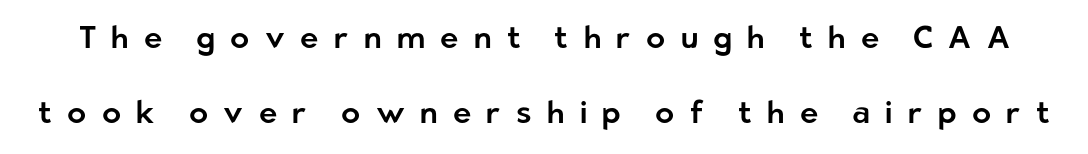
A clean baseline with only descenders dipping below it. Rendered with straight, roman letterforms. Someone cranked the tracking dial way up on this one. The passage shown is typed in a proportional face where columns would drift.
